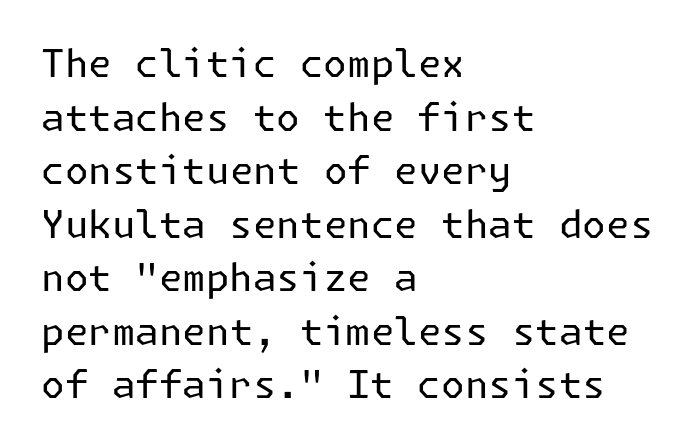
The image shows 38 px regular-weight sans-serif type, upright; set left-aligned, normal line spacing (1.41x), normal letter spacing, not underlined; low stroke contrast and a medium x-height.
